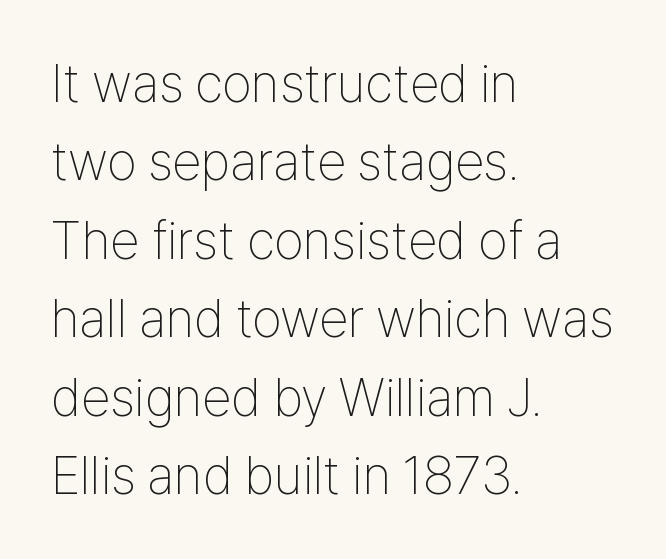
Note: no serifs on the glyphs. Think of a printed novel: that variable character pitch is what you see here. The lines sit at an ordinary, default distance from one another. There is no visible air inserted between adjacent glyphs.
